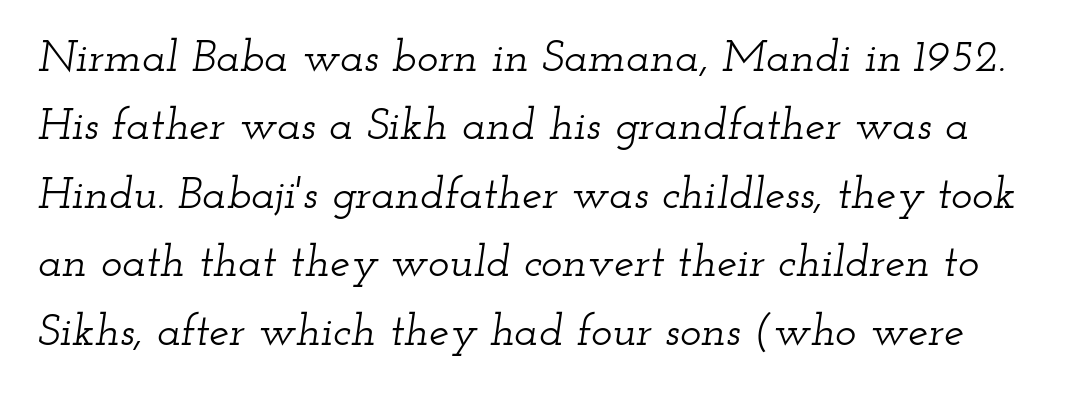
{"serif": "yes", "italic": "yes", "lean": "right", "slant_degrees": 12, "width": "wide", "stroke_contrast": "low", "x_height": "small", "monospaced": "no", "underline": "no", "line_spacing": "normal", "line_spacing_ratio": 1.52, "letter_spacing": "normal", "letter_spacing_em": 0.0, "glyph_px": 45}
